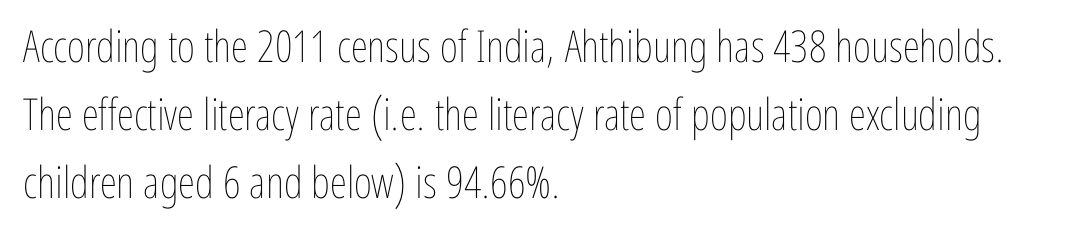
{"italic": "no", "bold": "no", "weight": "thin", "width": "condensed", "stroke_contrast": "low", "x_height": "medium", "monospaced": "no", "underline": "no", "align": "left", "line_spacing": "normal", "line_spacing_ratio": 1.54, "letter_spacing": "normal", "letter_spacing_em": 0.0, "glyph_px": 44}
